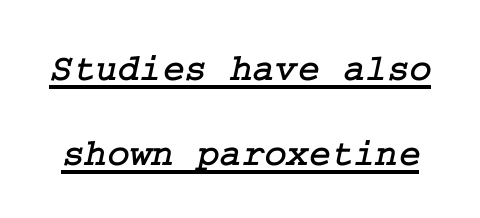
{"serif": "yes", "width": "normal", "stroke_contrast": "low", "x_height": "medium", "underline": "yes", "line_spacing": "loose", "line_spacing_ratio": 2.24, "letter_spacing": "normal", "letter_spacing_em": 0.0, "glyph_px": 38}
